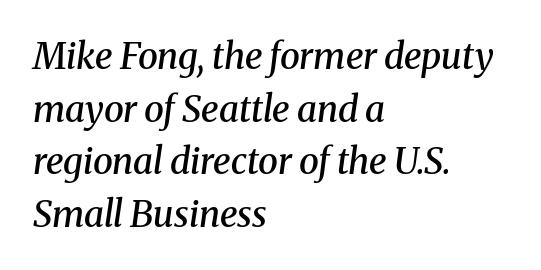
Q: Is the text bold? A: Semi-bold.
Q: Is the text italic (slanted)? A: Yes, it leans right by about 8 degrees.
Q: Is the typeface a serif or a sans-serif typeface? A: Serif.
Q: Is the text underlined? A: No.
Q: How is the paragraph aligned? A: Left-aligned.
Q: Is the spacing between letters normal or unusually wide? A: Normal.
Q: Is the spacing between lines tight, normal or loose? A: Normal.
Q: Width (condensed, normal, or wide)? A: Normal.
Q: Stroke contrast? A: Medium.
Q: x-height? A: Medium.
Q: Monospaced? A: No.
